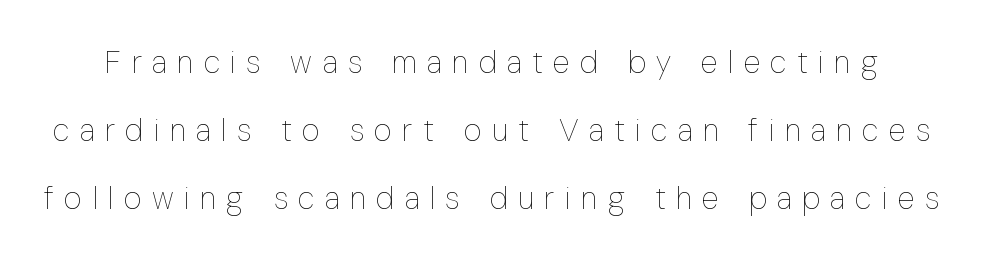
{"italic": "no", "bold": "no", "weight": "thin", "width": "condensed", "stroke_contrast": "low", "x_height": "medium", "monospaced": "no", "underline": "no", "line_spacing": "loose", "line_spacing_ratio": 2.19, "letter_spacing": "wide", "letter_spacing_em": 0.34, "glyph_px": 31}
